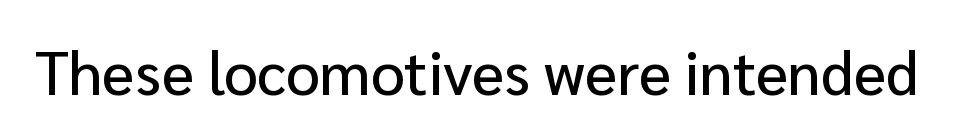
{"serif": "no", "italic": "no", "width": "normal", "stroke_contrast": "low", "x_height": "medium", "monospaced": "no", "underline": "no", "letter_spacing": "normal", "letter_spacing_em": 0.0, "glyph_px": 60}
